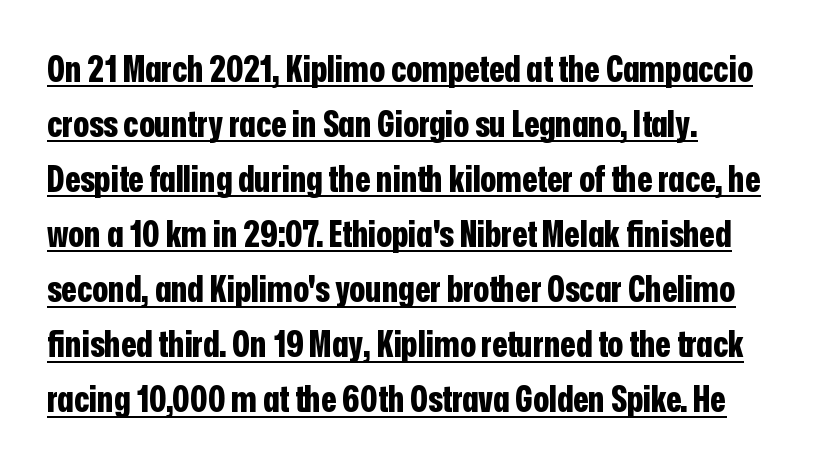
The leading is moderate, giving the passage an even texture. I'd call this a sans setting — the letters go barefoot. Each glyph is drawn with heavy, bold strokes. The passage shown is typed in a proportional face where columns would drift.
